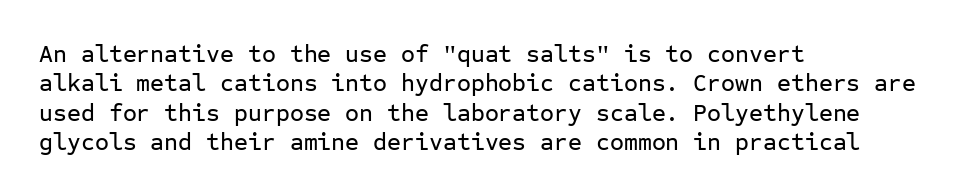
{"italic": "no", "underline": "no", "align": "left", "line_spacing_ratio": 1.22, "letter_spacing": "normal", "letter_spacing_em": 0.0, "glyph_px": 24}
